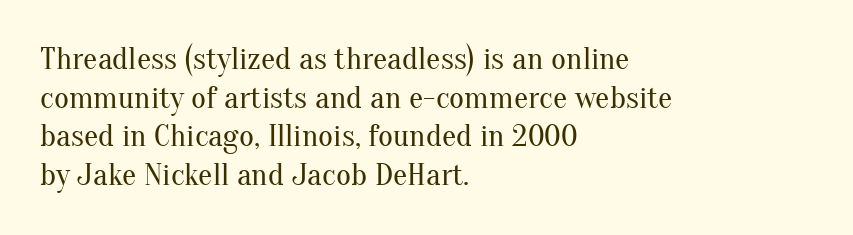
Looks like regular typesetting: each glyph gets only the width it needs. The passage shown is typeset with a serif family. The strip under each line holds only bare page. These lines keep a tight, regular rhythm from letter to letter. A classic flush-left, rag-right setting is used for this passage. Does the lettering tilt? It doesn't — this is upright.
